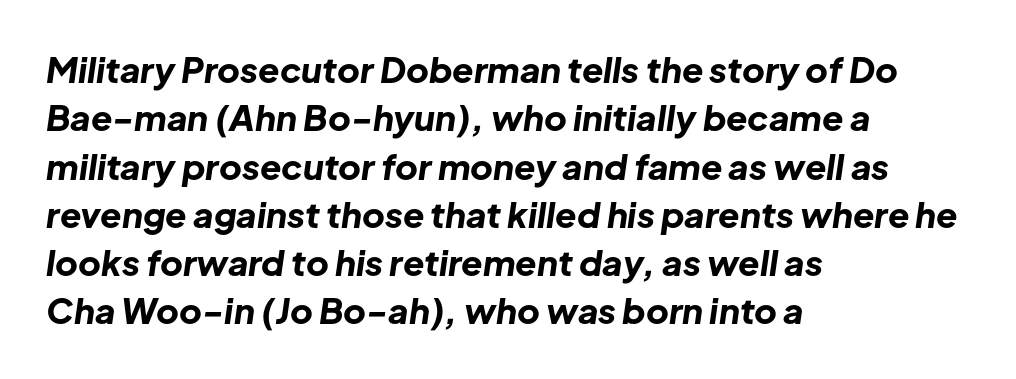
The image shows 35 px bold type, italic (leaning right); set left-aligned, normal line spacing (1.38x), normal letter spacing, not underlined; low stroke contrast and a medium x-height.
